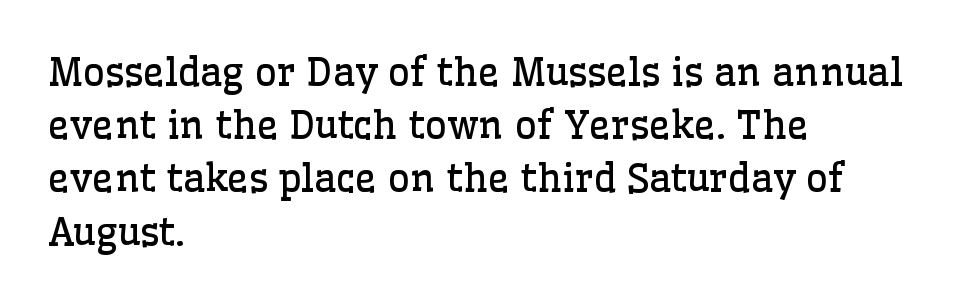
The glyphs in this specimen are seriffed. The face looks like a standard text weight, possibly lighter. Quick note: interline space is typical. You could not count columns in this text — the font is proportionally spaced. Tall strokes in this sample are plumb rather than angled.
